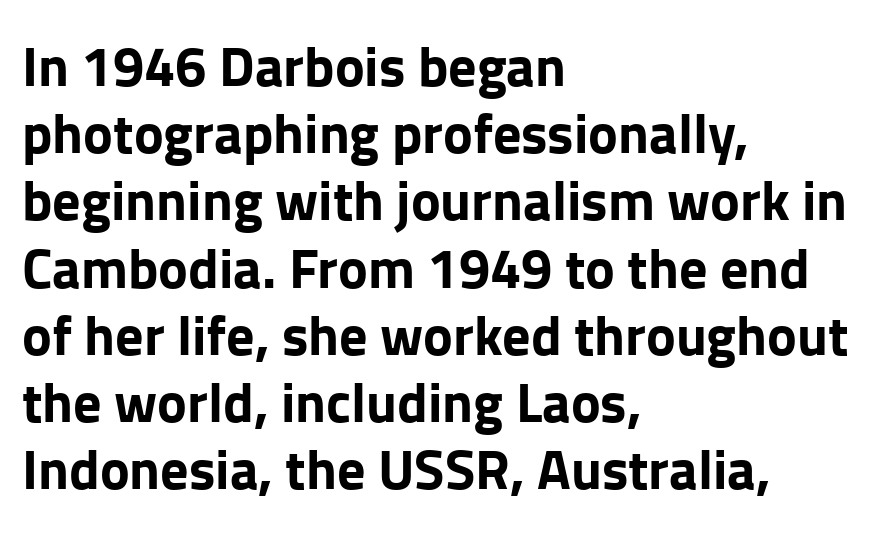
The image shows 56 px bold sans-serif type, upright; set left-aligned, line spacing 1.2x, normal letter spacing, not underlined; low stroke contrast and a medium x-height.
